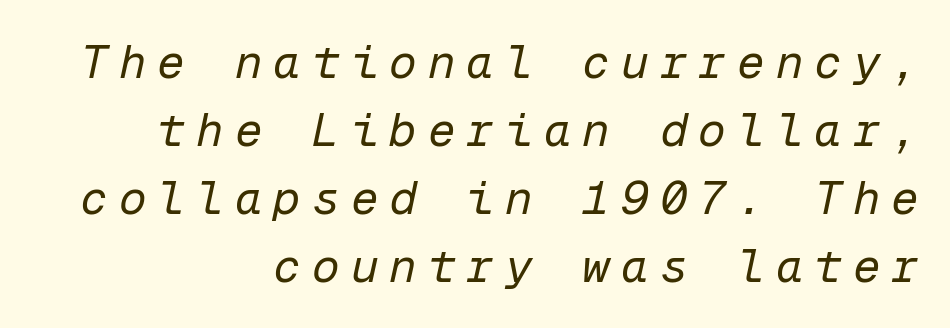
{"italic": "yes", "lean": "right", "slant_degrees": 12, "bold": "no", "weight": "regular", "width": "normal", "stroke_contrast": "low", "x_height": "medium", "monospaced": "yes", "underline": "no", "align": "right", "line_spacing": "normal", "line_spacing_ratio": 1.48, "letter_spacing": "wide", "letter_spacing_em": 0.24, "glyph_px": 46}
